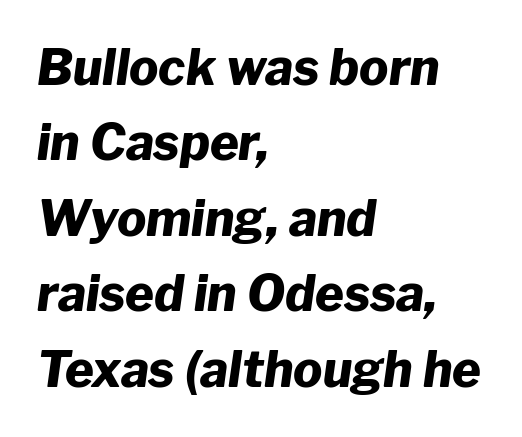
The image shows 49 px heavy type, italic (leaning right); set left-aligned, normal line spacing (1.54x), normal letter spacing, not underlined; low stroke contrast and a medium x-height.
